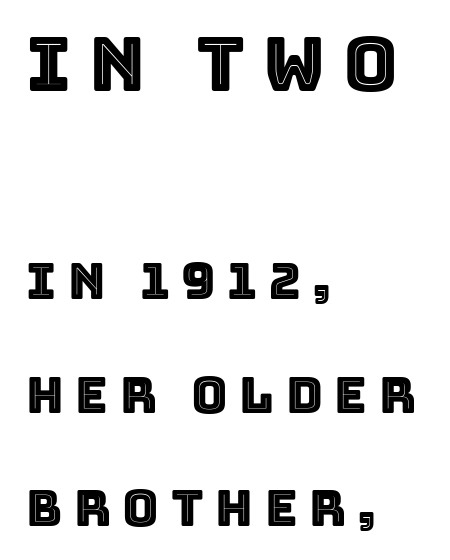
{"italic": "no", "width": "normal", "x_height": "large", "monospaced": "no", "underline": "no", "align": "left", "line_spacing": "loose", "line_spacing_ratio": 2.27, "letter_spacing": "wide", "letter_spacing_em": 0.23, "larger_block": "first", "size_ratio": 1.5, "glyph_px": 75}
